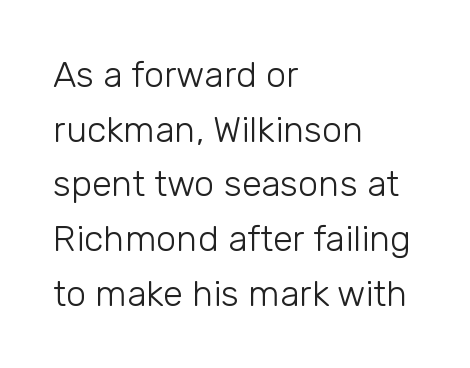
{"serif": "no", "italic": "no", "bold": "no", "weight": "light", "width": "normal", "stroke_contrast": "low", "x_height": "medium", "monospaced": "no", "underline": "no", "align": "left", "line_spacing": "normal", "line_spacing_ratio": 1.52, "letter_spacing": "normal", "letter_spacing_em": 0.0, "glyph_px": 36}
